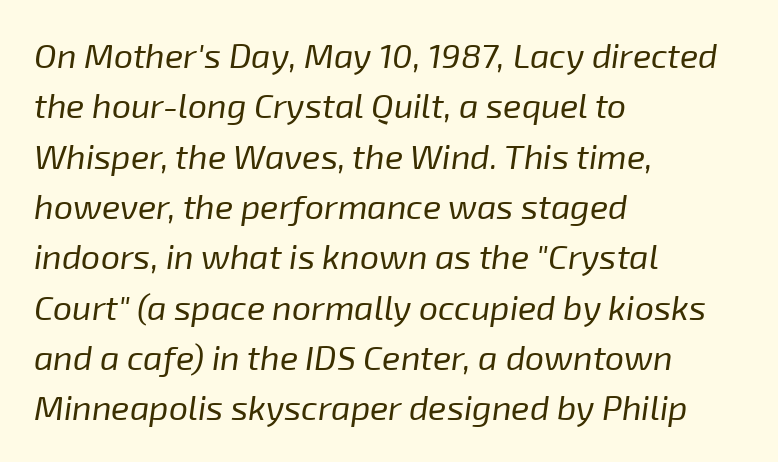
The image shows 34 px regular-weight type, italic (leaning right); set left-aligned, normal line spacing (1.48x), normal letter spacing, not underlined; low stroke contrast and a medium x-height.
